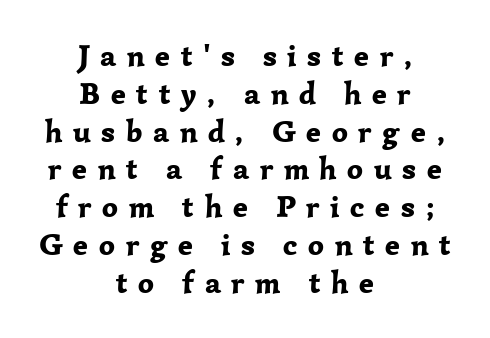
Q: Is the text bold? A: Yes.
Q: Is the text italic (slanted)? A: No, it is upright.
Q: Is the typeface a serif or a sans-serif typeface? A: Serif.
Q: Is the text underlined? A: No.
Q: How is the paragraph aligned? A: Centered.
Q: Is the spacing between letters normal or unusually wide? A: Unusually wide.
Q: Width (condensed, normal, or wide)? A: Normal.
Q: Stroke contrast? A: Low.
Q: x-height? A: Medium.
Q: Monospaced? A: No.
